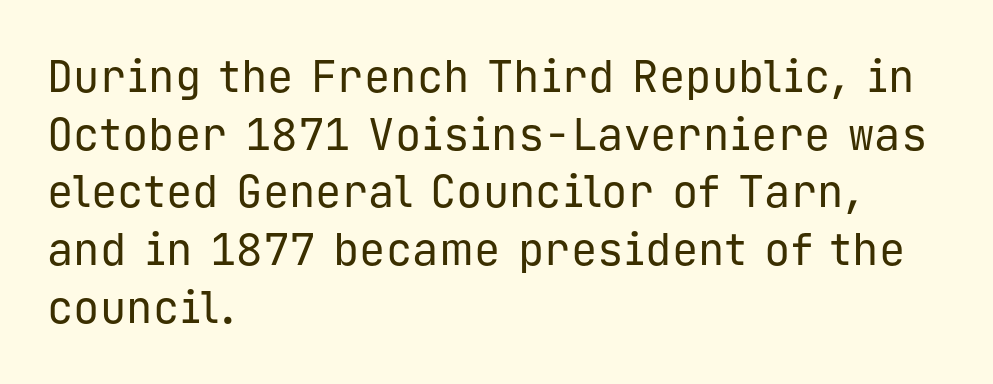
Q: Is the text bold? A: No.
Q: Is the text italic (slanted)? A: No, it is upright.
Q: Is the typeface a serif or a sans-serif typeface? A: Sans-serif.
Q: Is the text underlined? A: No.
Q: How is the paragraph aligned? A: Left-aligned.
Q: Is the spacing between letters normal or unusually wide? A: Normal.
Q: Is the spacing between lines tight, normal or loose? A: Normal.
Q: Width (condensed, normal, or wide)? A: Normal.
Q: Stroke contrast? A: Low.
Q: x-height? A: Medium.
Q: Monospaced? A: Yes.
